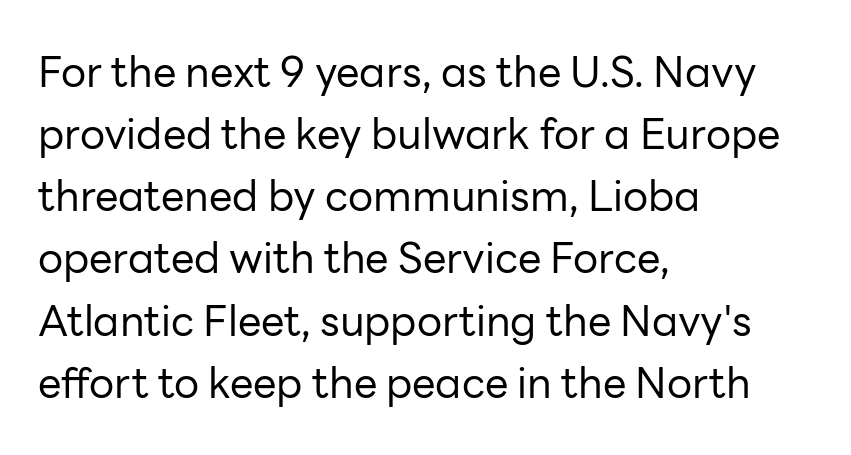
Weight class: somewhere from thin through regular. Observe the absence of serifs on each vertical stroke in this sample. The passage is arranged the way most books set body copy — flush left. The passage shown is not underscored anywhere. Honestly, the row spacing looks completely unremarkable. The letters stand straight up with perfectly vertical stems.
